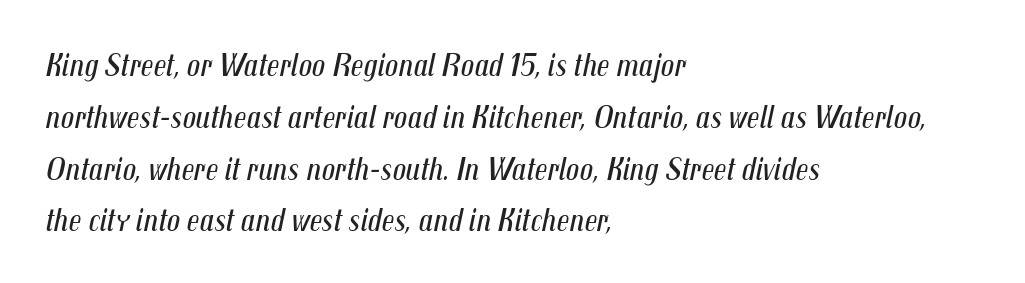
The image shows 33 px regular-weight, condensed type, italic (leaning right); set left-aligned, normal line spacing (1.57x), normal letter spacing, not underlined; medium stroke contrast and a medium x-height.
